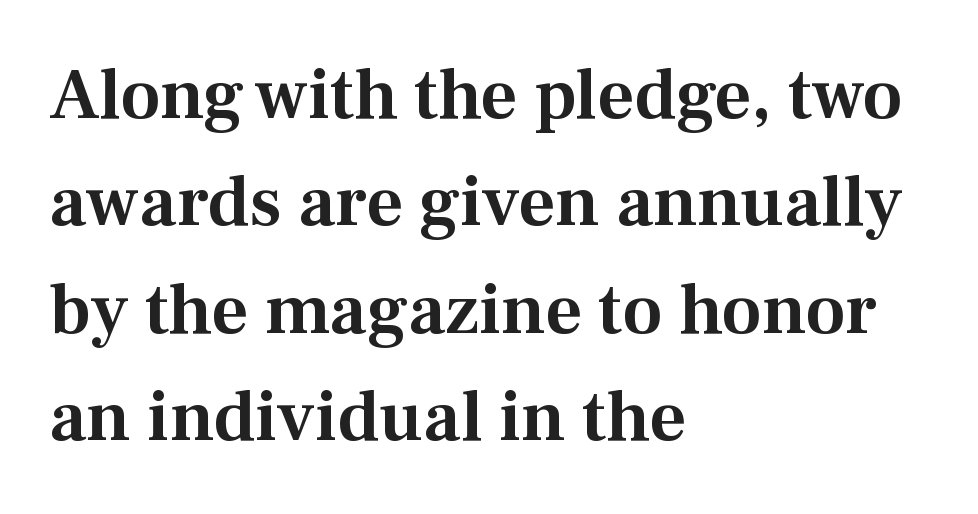
{"serif": "yes", "italic": "no", "width": "normal", "stroke_contrast": "medium", "x_height": "medium", "monospaced": "no", "underline": "no", "align": "left", "line_spacing": "normal", "line_spacing_ratio": 1.49, "letter_spacing": "normal", "letter_spacing_em": 0.0, "glyph_px": 72}
